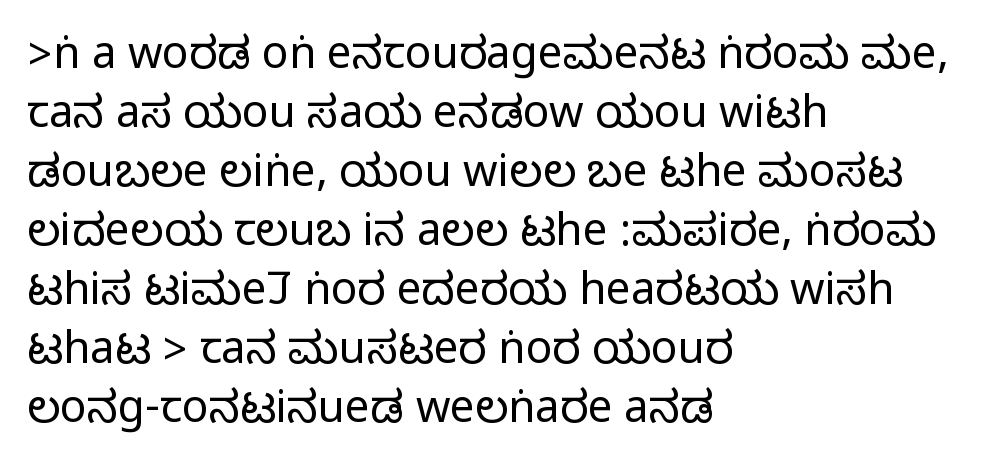
{"serif": "no", "italic": "no", "width": "condensed", "stroke_contrast": "medium", "monospaced": "no", "underline": "no", "align": "left", "line_spacing": "normal", "line_spacing_ratio": 1.34, "letter_spacing": "normal", "letter_spacing_em": 0.0, "glyph_px": 44}
